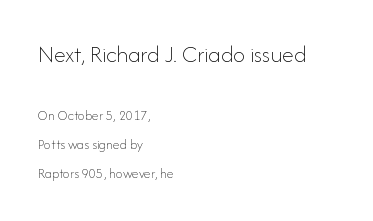
Q: Is the text bold? A: No.
Q: Is the text italic (slanted)? A: No, it is upright.
Q: Is the text underlined? A: No.
Q: How is the paragraph aligned? A: Left-aligned.
Q: Is the spacing between letters normal or unusually wide? A: Normal.
Q: Is the spacing between lines tight, normal or loose? A: Loose.
Q: Which block of text is set in a larger size, the first (top) or the second (bottom)? A: The first (top) one.
